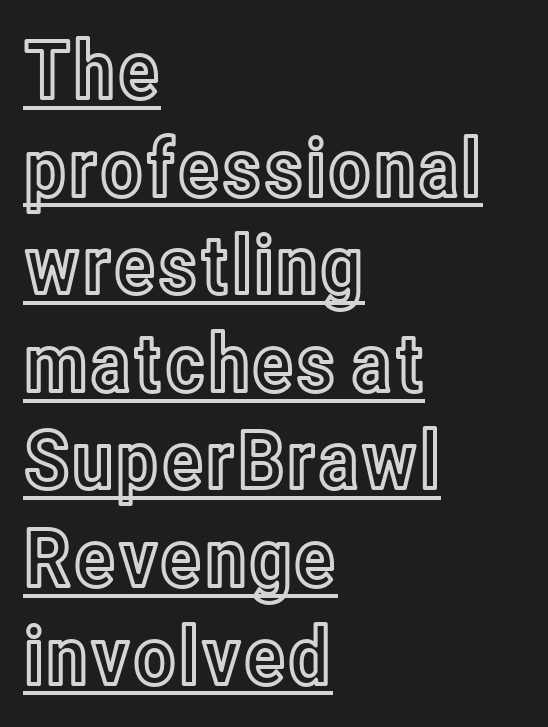
{"italic": "no", "width": "condensed", "x_height": "medium", "monospaced": "no", "underline": "yes", "align": "left", "line_spacing_ratio": 1.22, "letter_spacing": "normal", "letter_spacing_em": 0.0, "glyph_px": 80}
